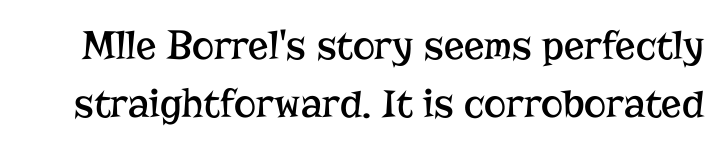
Q: Is the text bold? A: No.
Q: Is the text italic (slanted)? A: No, it is upright.
Q: Is the typeface a serif or a sans-serif typeface? A: Serif.
Q: Is the text underlined? A: No.
Q: Is the spacing between letters normal or unusually wide? A: Normal.
Q: Is the spacing between lines tight, normal or loose? A: Normal.
Q: Width (condensed, normal, or wide)? A: Normal.
Q: Stroke contrast? A: Low.
Q: x-height? A: Medium.
Q: Monospaced? A: No.
